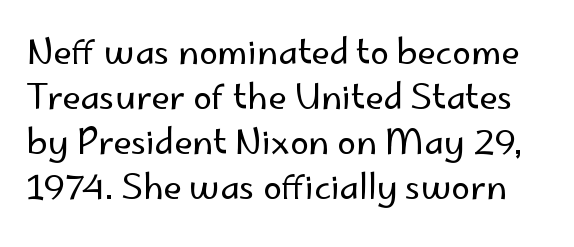
{"serif": "no", "italic": "no", "bold": "no", "weight": "regular", "width": "normal", "stroke_contrast": "low", "x_height": "small", "monospaced": "no", "underline": "no", "line_spacing": "normal", "line_spacing_ratio": 1.32, "letter_spacing": "normal", "letter_spacing_em": 0.0, "glyph_px": 34}
